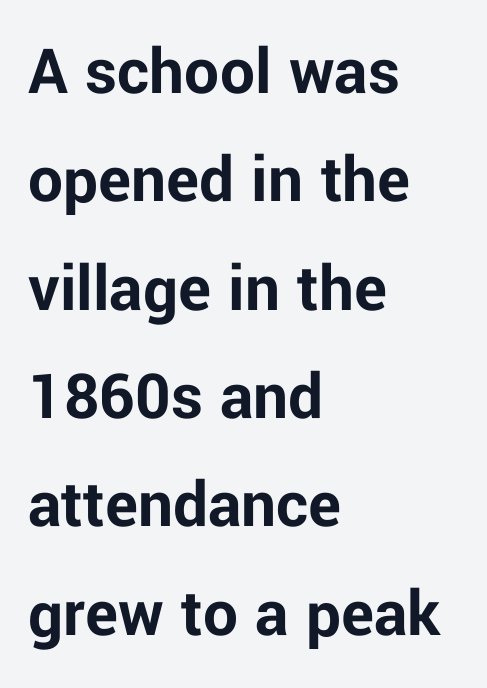
A typesetter would mark this as roman, not italic. A classic flush-left, rag-right setting is used for this passage. Vertical spacing — default. Nothing unusual about the tracking: characters are spaced as the font intends. The rendering uses natural spacing where letterforms have individual widths.
